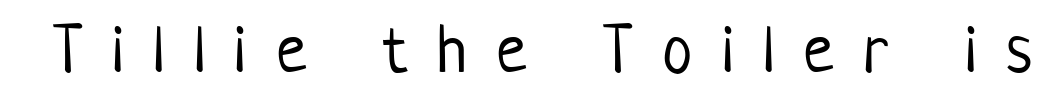
Q: Is the text bold? A: No.
Q: Is the text italic (slanted)? A: No, it is upright.
Q: Is the typeface a serif or a sans-serif typeface? A: Sans-serif.
Q: Is the text underlined? A: No.
Q: Is the spacing between letters normal or unusually wide? A: Unusually wide.
Q: Width (condensed, normal, or wide)? A: Condensed.
Q: Stroke contrast? A: Low.
Q: x-height? A: Medium.
Q: Monospaced? A: No.
